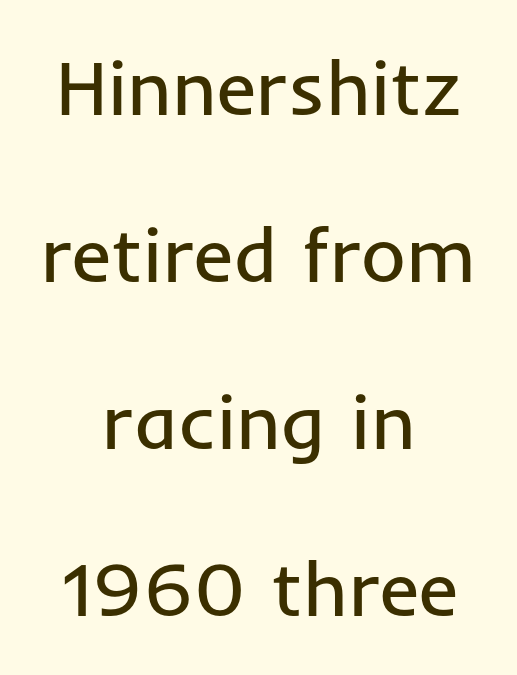
Q: Is the text bold? A: No.
Q: Is the text italic (slanted)? A: No, it is upright.
Q: Is the typeface a serif or a sans-serif typeface? A: Sans-serif.
Q: Is the text underlined? A: No.
Q: How is the paragraph aligned? A: Centered.
Q: Is the spacing between letters normal or unusually wide? A: Normal.
Q: Is the spacing between lines tight, normal or loose? A: Loose.
Q: Width (condensed, normal, or wide)? A: Normal.
Q: Stroke contrast? A: Low.
Q: x-height? A: Medium.
Q: Monospaced? A: No.
